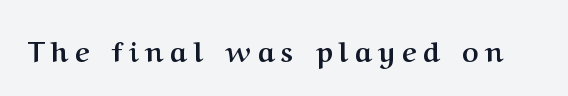
The letters are spread apart with noticeably loose tracking. The type sits square on the baseline with zero lean. These lines carry a lot of weight — the face is fully bold. Is this a fixed-width face? No — the glyphs have proportional, varying widths. Type style note: has serifs.
